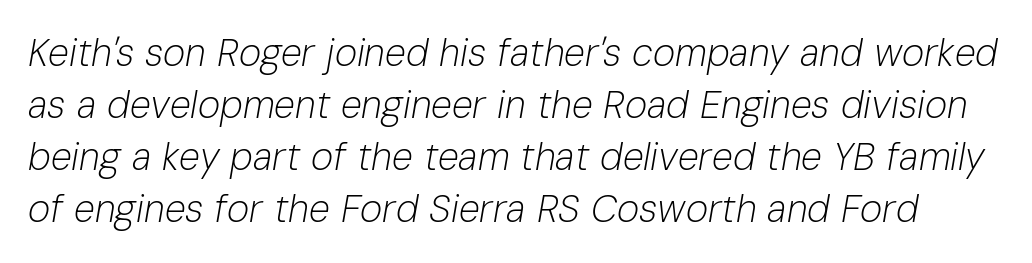
The image shows 38 px light type, italic (leaning right); set normal line spacing (1.37x), normal letter spacing, not underlined; low stroke contrast and a medium x-height.
